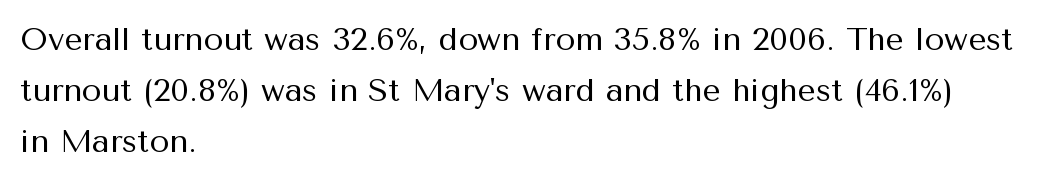
Q: Is the text bold? A: No.
Q: Is the text italic (slanted)? A: No, it is upright.
Q: Is the typeface a serif or a sans-serif typeface? A: Sans-serif.
Q: Is the text underlined? A: No.
Q: How is the paragraph aligned? A: Left-aligned.
Q: Is the spacing between letters normal or unusually wide? A: Normal.
Q: Is the spacing between lines tight, normal or loose? A: Normal.
Q: Width (condensed, normal, or wide)? A: Normal.
Q: Stroke contrast? A: Medium.
Q: x-height? A: Medium.
Q: Monospaced? A: No.
